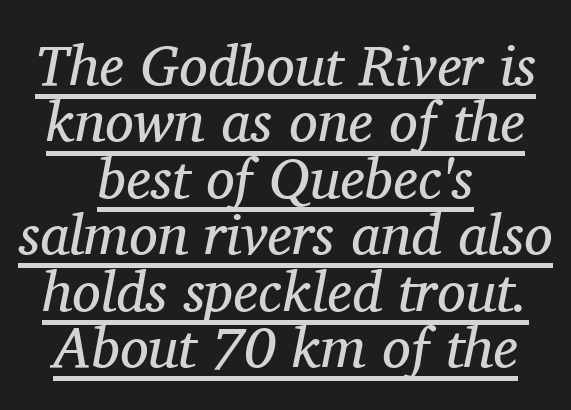
Weight: regular or lighter. This sample uses plain, unmodified letter spacing. The lettering is marked with a stroke running underneath it. Slanted lettering throughout. Is the block centered? Yes — each line is placed symmetrically about the middle. Character widths vary here, with narrow letters taking less room than wide ones.
